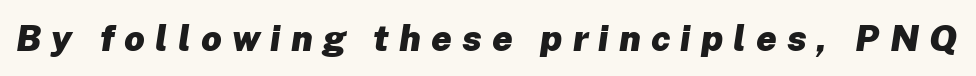
{"italic": "yes", "lean": "right", "slant_degrees": 8, "bold": "yes", "weight": "heavy", "width": "normal", "stroke_contrast": "low", "x_height": "medium", "monospaced": "no", "underline": "no", "letter_spacing": "wide", "letter_spacing_em": 0.28, "glyph_px": 36}
